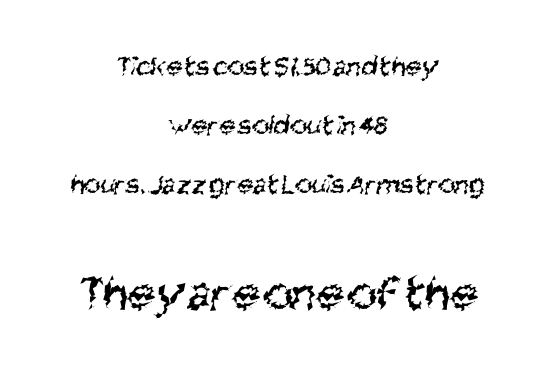
The image shows 50 px regular-weight, condensed sans-serif type; set centered, loose line spacing (2.03x), normal letter spacing, not underlined; the second (bottom) block is 1.72x larger; medium stroke contrast and a large x-height.
